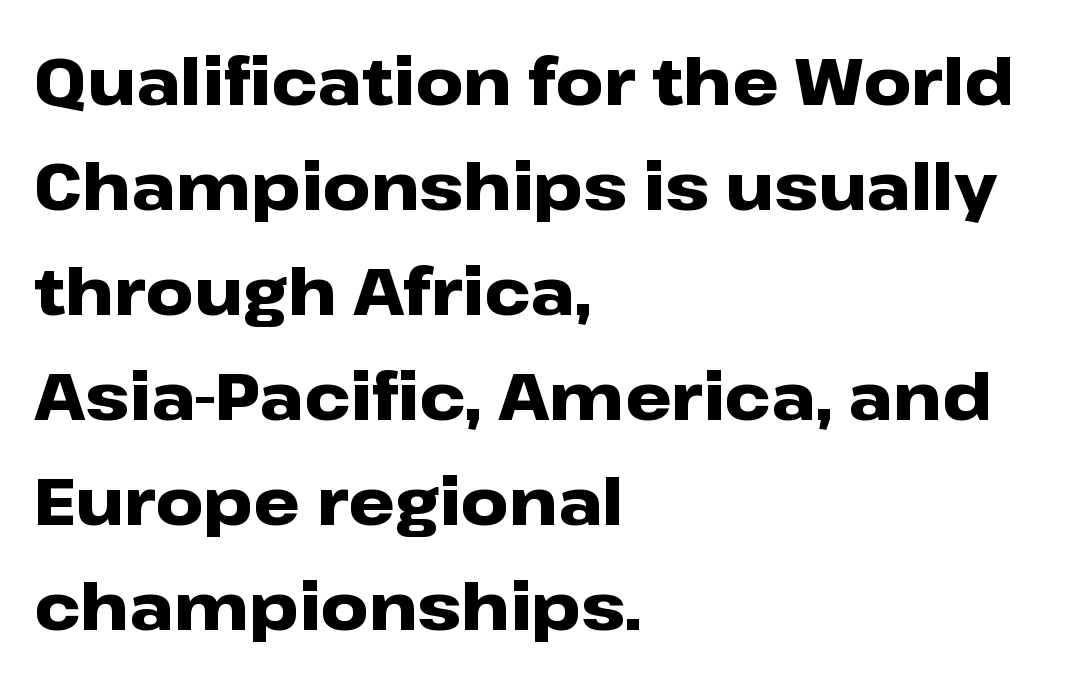
Q: Is the text bold? A: Yes.
Q: Is the text italic (slanted)? A: No, it is upright.
Q: Is the typeface a serif or a sans-serif typeface? A: Sans-serif.
Q: Is the text underlined? A: No.
Q: How is the paragraph aligned? A: Left-aligned.
Q: Is the spacing between letters normal or unusually wide? A: Normal.
Q: Is the spacing between lines tight, normal or loose? A: Normal.
Q: Width (condensed, normal, or wide)? A: Wide.
Q: Stroke contrast? A: Low.
Q: x-height? A: Medium.
Q: Monospaced? A: No.
